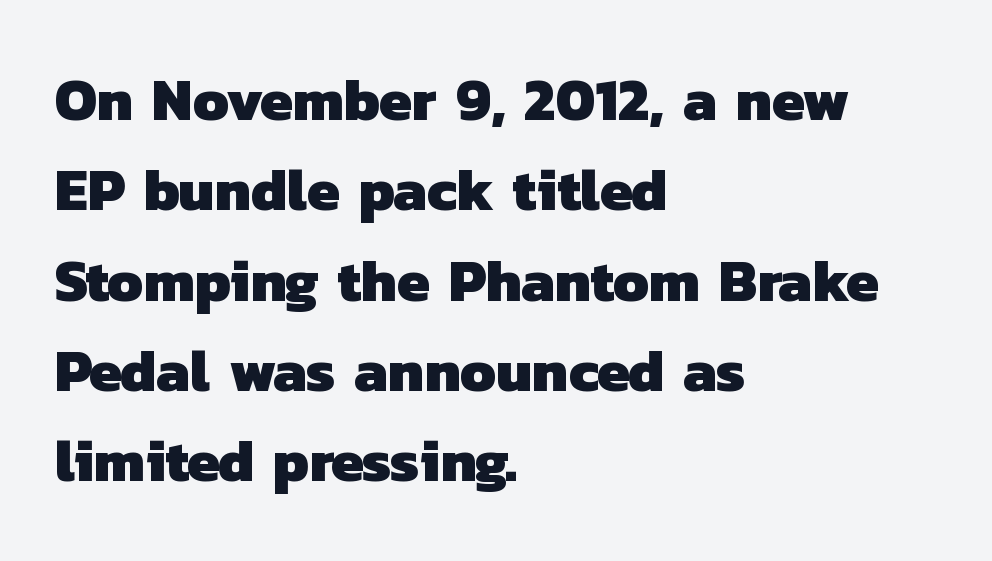
{"serif": "no", "bold": "yes", "weight": "heavy", "width": "normal", "stroke_contrast": "low", "x_height": "medium", "monospaced": "no", "underline": "no", "align": "left", "line_spacing": "normal", "line_spacing_ratio": 1.53, "letter_spacing": "normal", "letter_spacing_em": 0.0, "glyph_px": 59}
